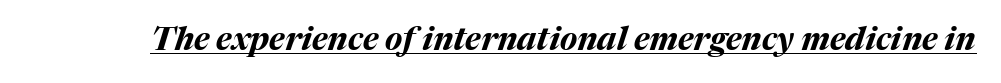
{"italic": "yes", "lean": "right", "slant_degrees": 17, "bold": "yes", "weight": "bold", "width": "normal", "stroke_contrast": "medium", "x_height": "medium", "monospaced": "no", "underline": "yes", "letter_spacing": "normal", "letter_spacing_em": 0.0, "glyph_px": 32}
